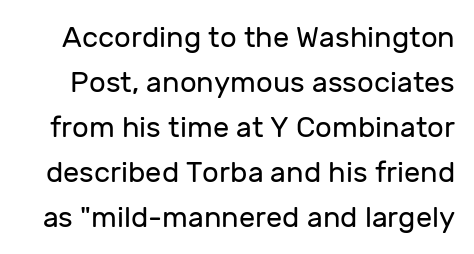
{"serif": "no", "italic": "no", "bold": "no", "weight": "regular", "width": "normal", "stroke_contrast": "low", "x_height": "medium", "monospaced": "no", "underline": "no", "line_spacing": "normal", "line_spacing_ratio": 1.55, "letter_spacing": "normal", "letter_spacing_em": 0.0, "glyph_px": 29}
